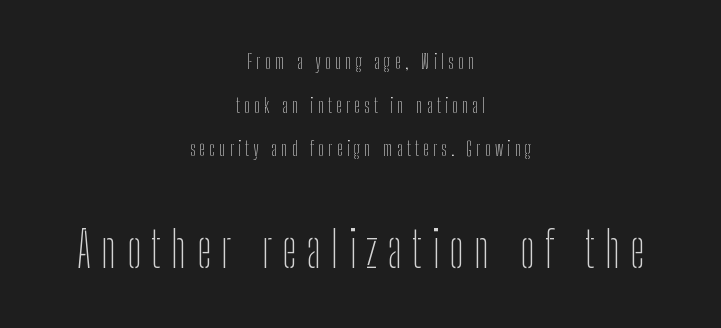
Larger block? The one below; the one above is distinctly smaller. This sample has the flowing, uneven cadence of proportional lettering. The designer went with a sans here, leaving each stem footless. This sample trades compactness for vertical openness between lines. Loose tracking; the words dissolve into strings of separated letters.
